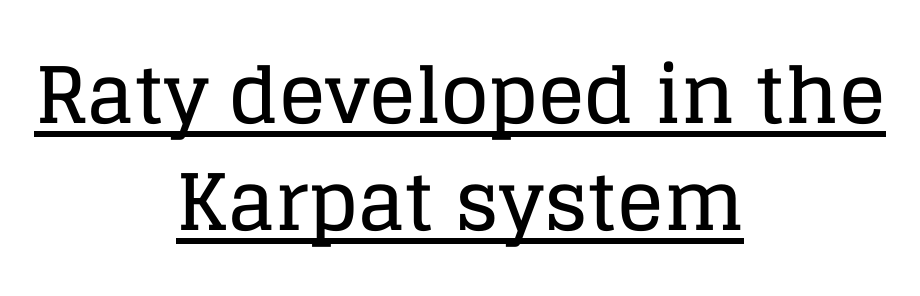
The image shows 78 px serif type, upright; set centered, normal line spacing (1.37x), normal letter spacing, underlined; low stroke contrast and a large x-height.
